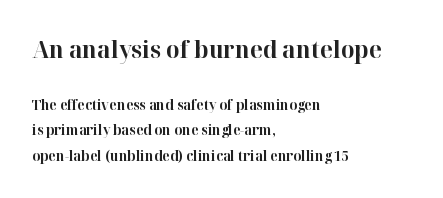
The image shows 24 px bold type, upright; set left-aligned, line spacing 1.82x, normal letter spacing, not underlined; the first (top) block is 1.71x larger.
